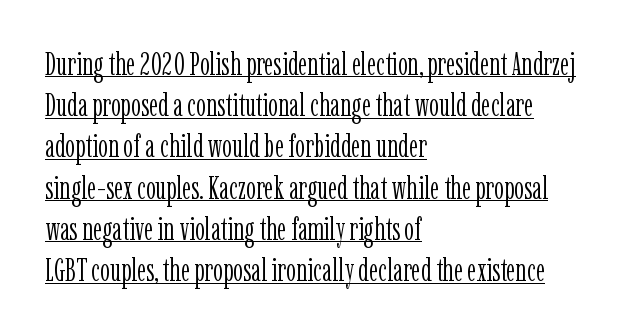
Words appear dense and cohesive because spacing is normal. A classic flush-left, rag-right setting is used for this passage. The rendering uses a moderate line-height, typical for paragraphs. The glyphs are accompanied by a horizontal stroke just below them. Designer's note — italics off, roman on. Stroke terminals: seriffed.
